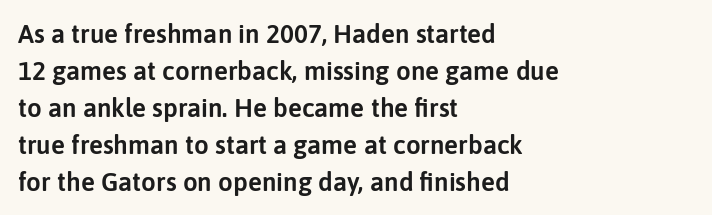
Inter-character spacing is left at the font's built-in metrics. Bare-footed words on every line. Every stem runs plumb, perpendicular to the baseline. Line spacing here is normal. Every row of glyphs begins at an identical x-position on the left.
